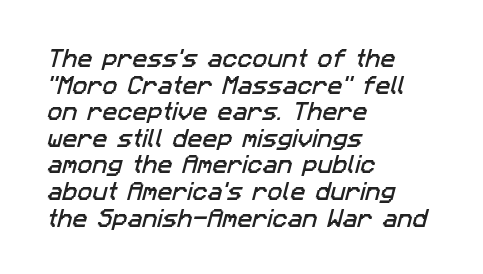
Q: Is the text underlined? A: No.
Q: How is the paragraph aligned? A: Left-aligned.
Q: Is the spacing between letters normal or unusually wide? A: Normal.
Q: Is the spacing between lines tight, normal or loose? A: Normal.
